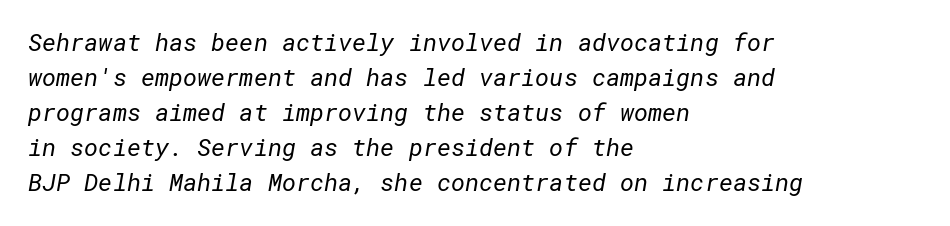
Underline: absent. The font sits on the lighter half of the weight spectrum, regular included. Regarding leading, the lines here are spaced in the standard way. Standard letterfit; no display-style spreading of the glyphs. Teacher's note: observe the even left margin — that is flush-left alignment.
